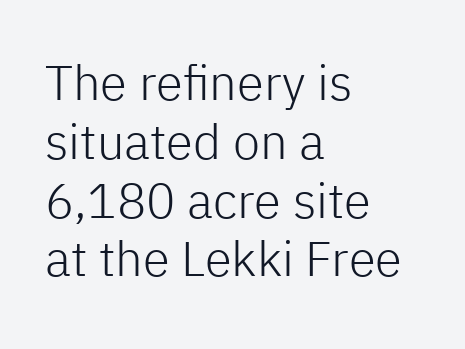
The image shows 49 px light sans-serif type, upright; set left-aligned, line spacing 1.2x, normal letter spacing, not underlined; low stroke contrast and a medium x-height.
